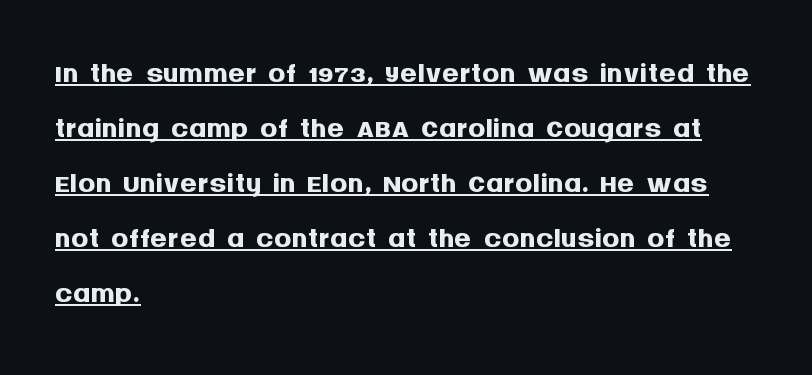
{"serif": "no", "italic": "no", "bold": "yes", "weight": "semibold", "width": "normal", "stroke_contrast": "medium", "x_height": "large", "monospaced": "no", "underline": "yes", "align": "left", "line_spacing": "normal", "line_spacing_ratio": 1.28, "letter_spacing": "normal", "letter_spacing_em": 0.0, "glyph_px": 43}
